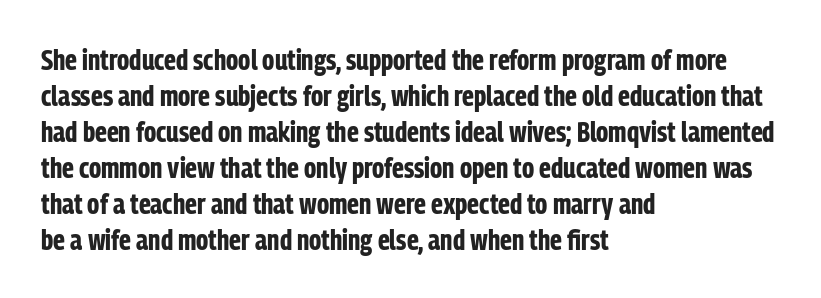
Q: Is the text bold? A: Yes.
Q: Is the text italic (slanted)? A: No, it is upright.
Q: Is the typeface a serif or a sans-serif typeface? A: Sans-serif.
Q: Is the text underlined? A: No.
Q: How is the paragraph aligned? A: Left-aligned.
Q: Is the spacing between letters normal or unusually wide? A: Normal.
Q: Width (condensed, normal, or wide)? A: Condensed.
Q: Stroke contrast? A: Low.
Q: x-height? A: Medium.
Q: Monospaced? A: No.
